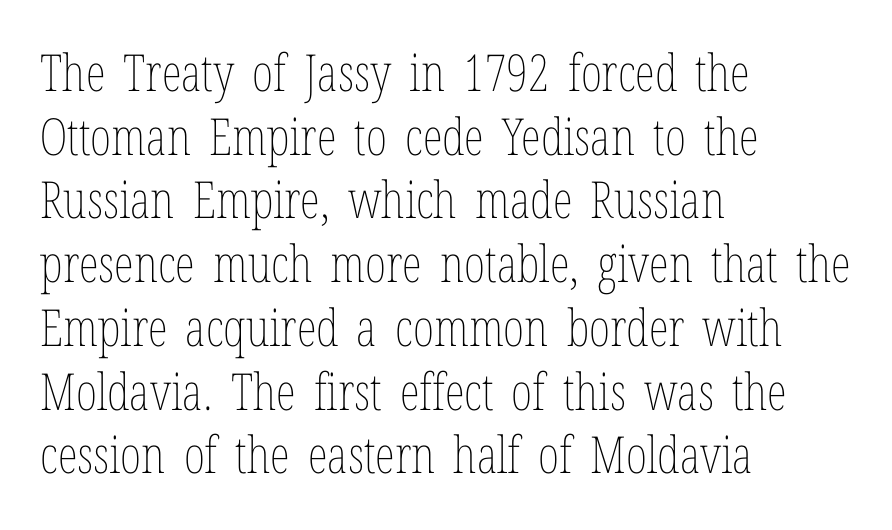
Q: Is the text bold? A: No.
Q: Is the text italic (slanted)? A: No, it is upright.
Q: Is the text underlined? A: No.
Q: How is the paragraph aligned? A: Left-aligned.
Q: Is the spacing between letters normal or unusually wide? A: Normal.
Q: Is the spacing between lines tight, normal or loose? A: Normal.
Q: Width (condensed, normal, or wide)? A: Condensed.
Q: Stroke contrast? A: Low.
Q: x-height? A: Medium.
Q: Monospaced? A: No.
